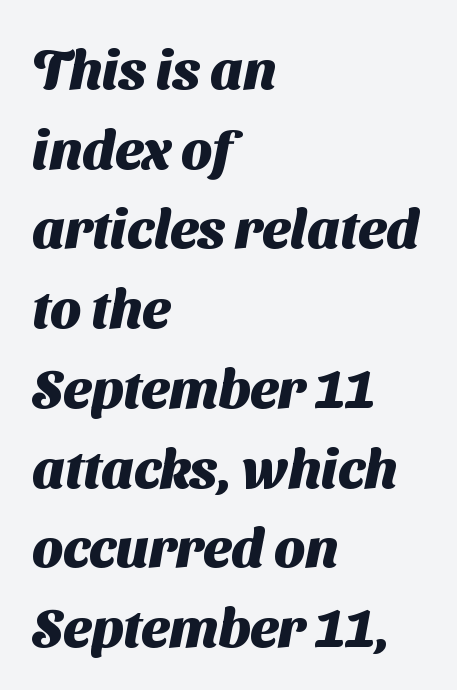
The image shows 55 px heavy sans-serif type; set left-aligned, normal line spacing (1.45x), normal letter spacing, not underlined; medium stroke contrast and a medium x-height.
